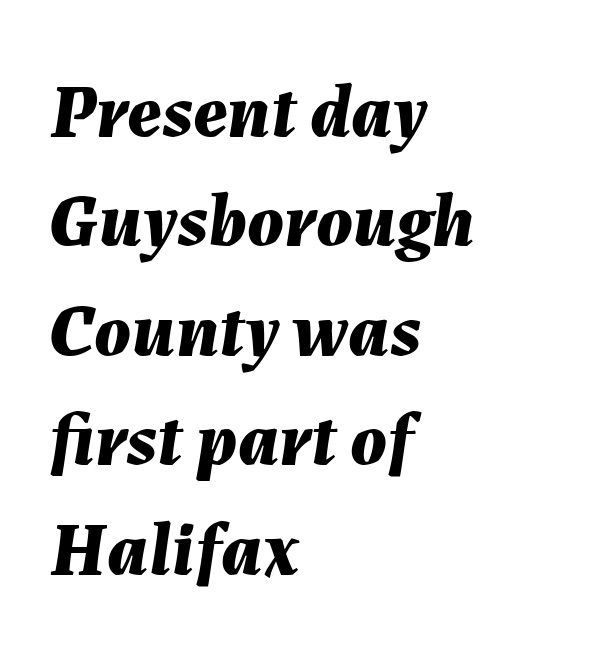
Q: Is the text bold? A: Yes.
Q: Is the text italic (slanted)? A: Yes, it leans right by about 7 degrees.
Q: Is the text underlined? A: No.
Q: How is the paragraph aligned? A: Left-aligned.
Q: Is the spacing between letters normal or unusually wide? A: Normal.
Q: Is the spacing between lines tight, normal or loose? A: Normal.
Q: Width (condensed, normal, or wide)? A: Normal.
Q: Stroke contrast? A: Medium.
Q: x-height? A: Medium.
Q: Monospaced? A: No.
